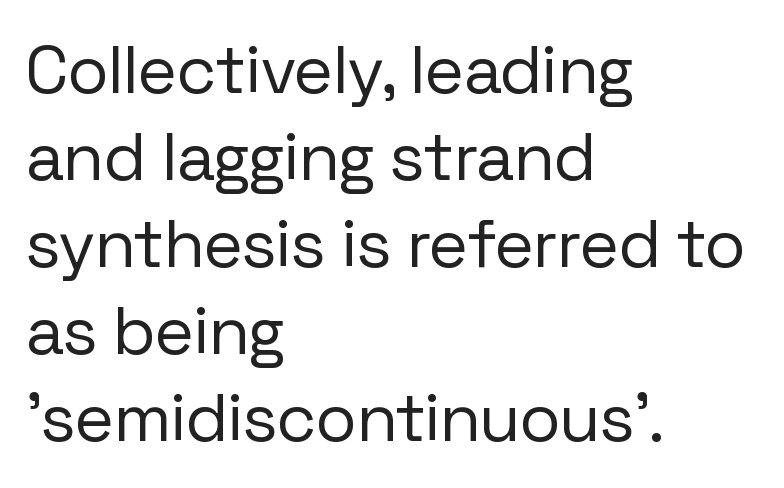
This block has exactly the height ordinary leading produces. Think of a printed novel: that variable character pitch is what you see here. No letter is thick-stroked: the sample isn't bold. Words float on clear page, feet unadorned.
